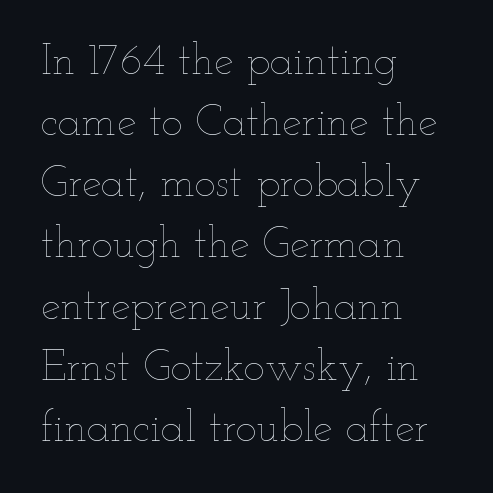
Q: Is the text bold? A: No.
Q: Is the text italic (slanted)? A: No, it is upright.
Q: Is the text underlined? A: No.
Q: How is the paragraph aligned? A: Left-aligned.
Q: Is the spacing between letters normal or unusually wide? A: Normal.
Q: Is the spacing between lines tight, normal or loose? A: Normal.
Q: Width (condensed, normal, or wide)? A: Wide.
Q: Stroke contrast? A: Low.
Q: x-height? A: Small.
Q: Monospaced? A: No.
